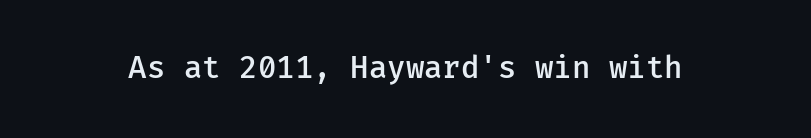
The image shows 30 px semibold sans-serif type, upright; set normal letter spacing, not underlined; low stroke contrast and a medium x-height.
